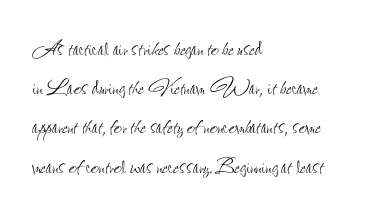
{"bold": "no", "weight": "thin", "width": "condensed", "stroke_contrast": "low", "x_height": "small", "monospaced": "no", "underline": "no", "align": "left", "line_spacing": "normal", "line_spacing_ratio": 1.4, "letter_spacing": "normal", "letter_spacing_em": 0.0, "glyph_px": 28}
